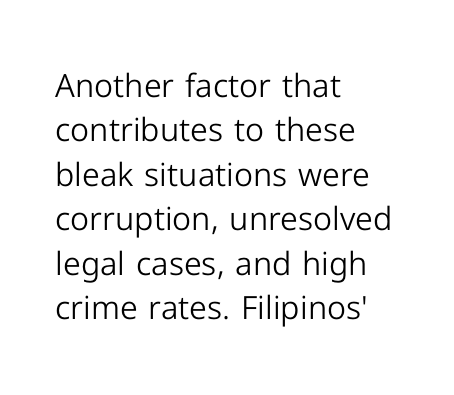
Plain, unruled lines of type. The face used here is proportionally spaced, like ordinary book or web type. Vertical stems look standard width or narrower in stroke. The leading is moderate, giving the passage an even texture.
